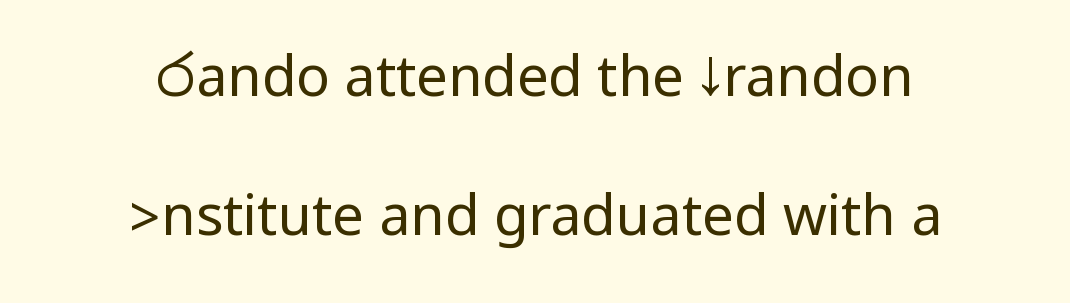
Compared with a typical body face, this is equally light or lighter still. Tracking value appears to be zero — textbook default spacing. This is roman type, the default non-slanted kind. Each new line begins a long way beneath the previous one. Serif or sans? Sans — the stroke terminals are bare. Words float on clear page, feet unadorned.
